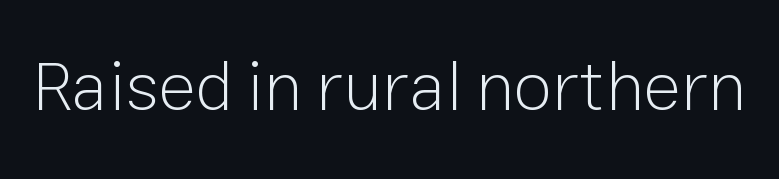
{"serif": "no", "italic": "no", "bold": "no", "weight": "light", "width": "normal", "stroke_contrast": "low", "x_height": "medium", "monospaced": "no", "underline": "no", "letter_spacing": "normal", "letter_spacing_em": 0.0, "glyph_px": 70}
